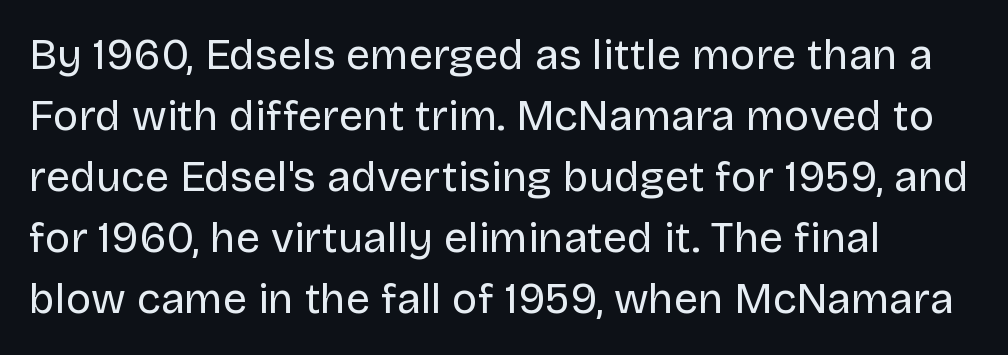
Q: Is the text bold? A: No.
Q: Is the text italic (slanted)? A: No, it is upright.
Q: Is the typeface a serif or a sans-serif typeface? A: Sans-serif.
Q: Is the text underlined? A: No.
Q: How is the paragraph aligned? A: Left-aligned.
Q: Is the spacing between letters normal or unusually wide? A: Normal.
Q: Is the spacing between lines tight, normal or loose? A: Normal.
Q: Width (condensed, normal, or wide)? A: Normal.
Q: Stroke contrast? A: Low.
Q: x-height? A: Large.
Q: Monospaced? A: No.
